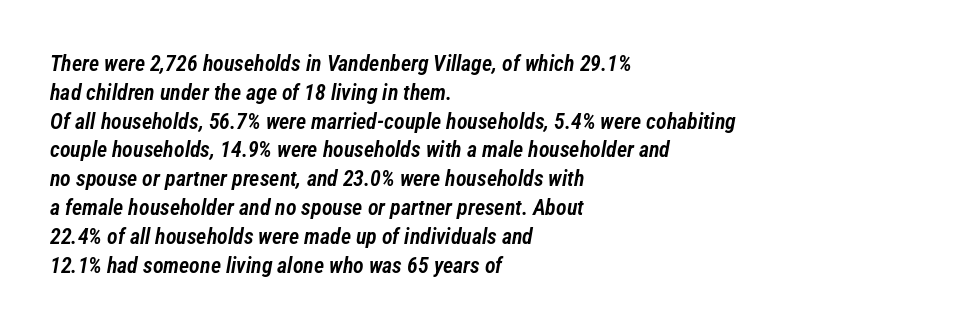
The image shows 22 px text type, italic (leaning right); set left-aligned, normal line spacing (1.31x), normal letter spacing, not underlined.
